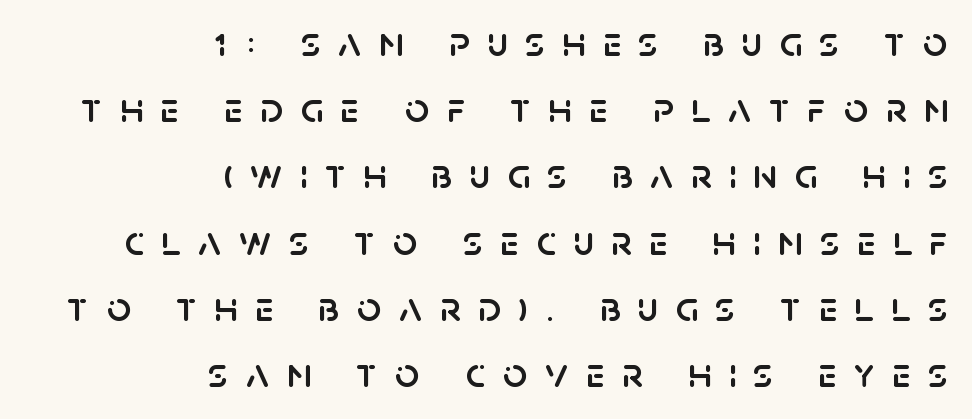
The image shows 43 px sans-serif type, upright; set right-aligned, normal line spacing (1.54x), unusually wide letter spacing (+0.4 em), not underlined; low stroke contrast and a large x-height.
